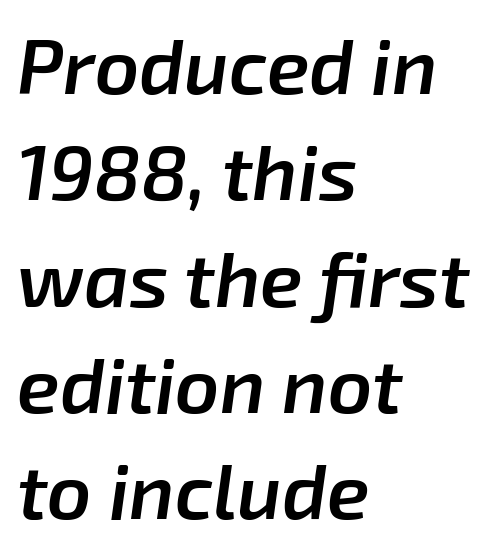
Character widths vary here, with narrow letters taking less room than wide ones. The typography opts for an oblique posture over an upright one. There is no visible air inserted between adjacent glyphs. Typesetter's note: demi weight, one step under bold. One-word summary of the alignment: left. Descenders are the only things crossing below the line.
